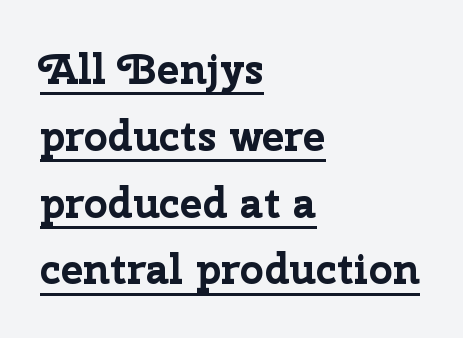
The image shows 42 px bold sans-serif type, upright; set left-aligned, normal line spacing (1.59x), normal letter spacing, underlined; low stroke contrast and a medium x-height.
